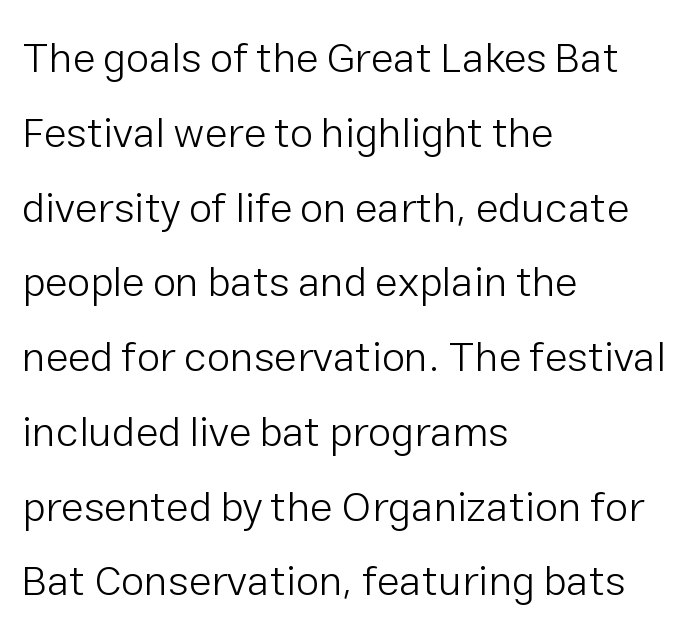
{"serif": "no", "italic": "no", "bold": "no", "weight": "light", "width": "normal", "stroke_contrast": "low", "x_height": "medium", "monospaced": "no", "underline": "no", "align": "left", "line_spacing_ratio": 1.78, "letter_spacing": "normal", "letter_spacing_em": 0.0, "glyph_px": 42}
